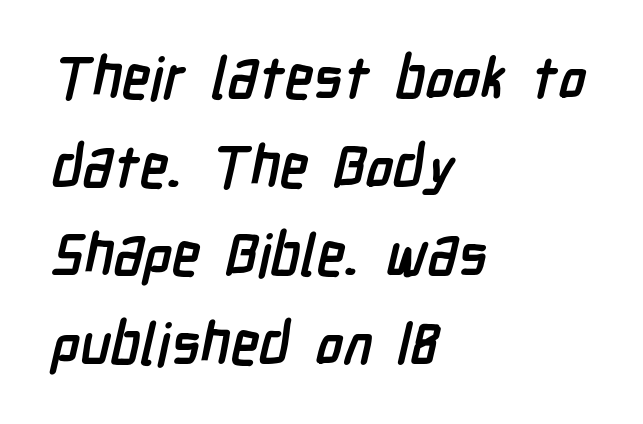
These words are printed bold, with thick strokes throughout. The space directly below the letters is spotless. The lines are quadded left. What's the leading like? Ordinary, nothing unusual.
